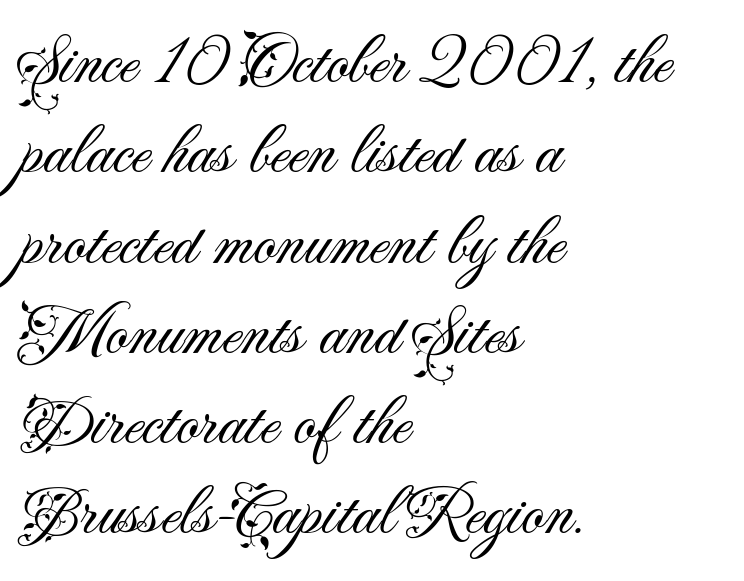
The image shows 70 px light sans-serif type; set left-aligned, normal line spacing (1.29x), normal letter spacing, not underlined; medium stroke contrast and a small x-height.
